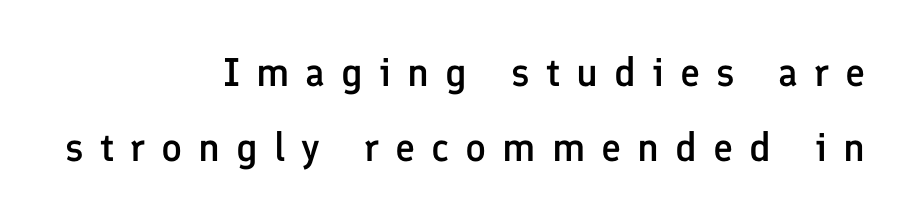
{"serif": "no", "italic": "no", "bold": "semi", "weight": "semibold", "width": "normal", "stroke_contrast": "low", "x_height": "medium", "monospaced": "no", "underline": "no", "align": "right", "line_spacing_ratio": 1.87, "letter_spacing": "wide", "letter_spacing_em": 0.4, "glyph_px": 40}
